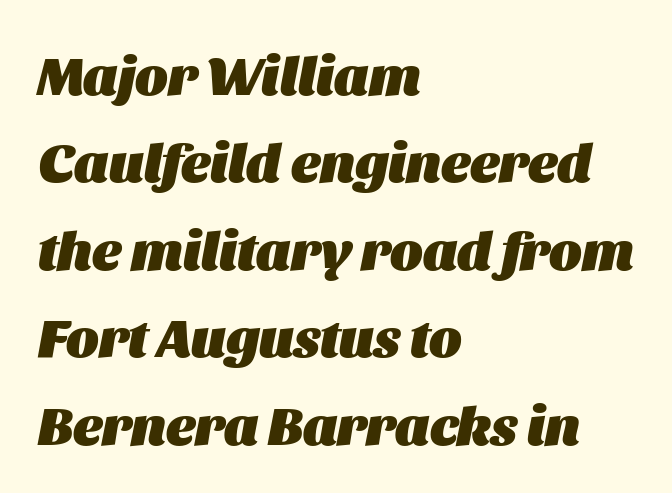
Q: Is the text bold? A: Yes.
Q: Is the text italic (slanted)? A: Yes, it leans right by about 11 degrees.
Q: Is the text underlined? A: No.
Q: How is the paragraph aligned? A: Left-aligned.
Q: Is the spacing between letters normal or unusually wide? A: Normal.
Q: Is the spacing between lines tight, normal or loose? A: Normal.
Q: Width (condensed, normal, or wide)? A: Normal.
Q: Stroke contrast? A: Medium.
Q: x-height? A: Large.
Q: Monospaced? A: No.
